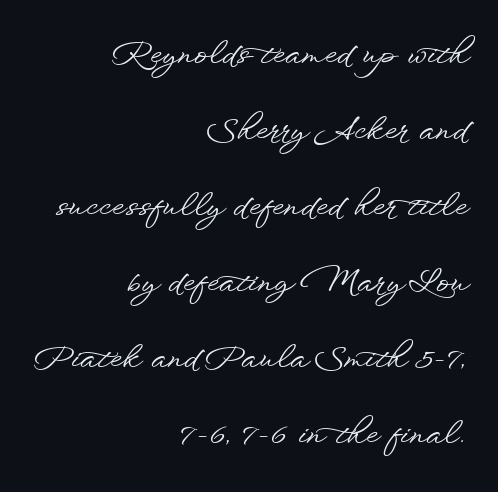
{"serif": "no", "width": "wide", "stroke_contrast": "low", "x_height": "small", "monospaced": "no", "underline": "no", "align": "right", "line_spacing": "loose", "line_spacing_ratio": 2.45, "letter_spacing": "normal", "letter_spacing_em": 0.0, "glyph_px": 31}
